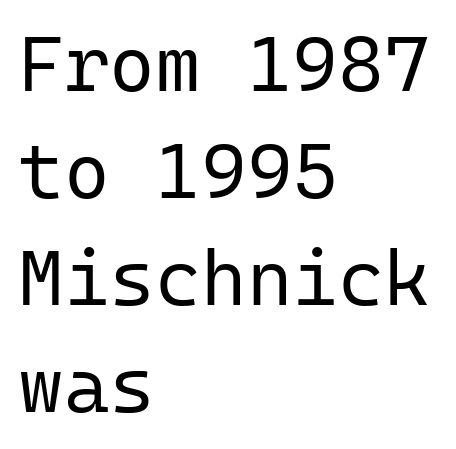
The image shows 78 px regular-weight sans-serif type, upright, monospaced; set left-aligned, normal line spacing (1.37x), normal letter spacing, not underlined; low stroke contrast and a medium x-height.
